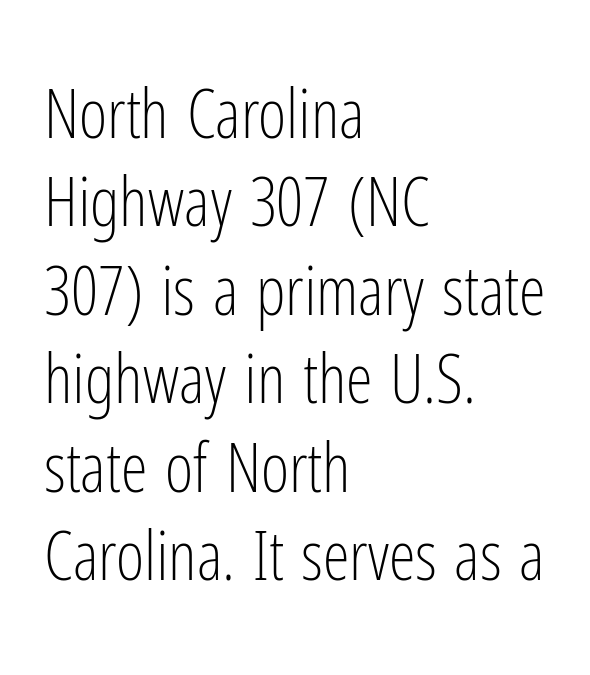
This rendering employs a face without finishing strokes, i.e., a sans-serif. A typesetter would call this proportional, since set widths differ per character. In terms of leading, this rendering sits right in the middle. Clear beneath every line of the passage. The font sits on the lighter half of the weight spectrum, regular included. This is the regular roman posture of the typeface.
